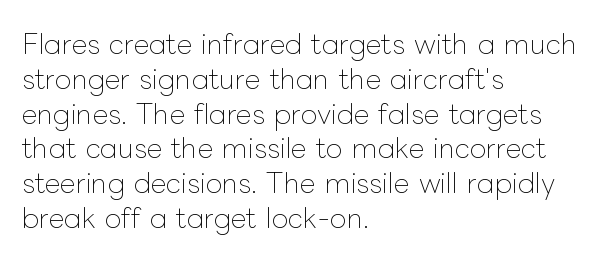
Q: Is the text bold? A: No.
Q: Is the text italic (slanted)? A: No, it is upright.
Q: Is the text underlined? A: No.
Q: How is the paragraph aligned? A: Left-aligned.
Q: Is the spacing between letters normal or unusually wide? A: Normal.
Q: Is the spacing between lines tight, normal or loose? A: Normal.
